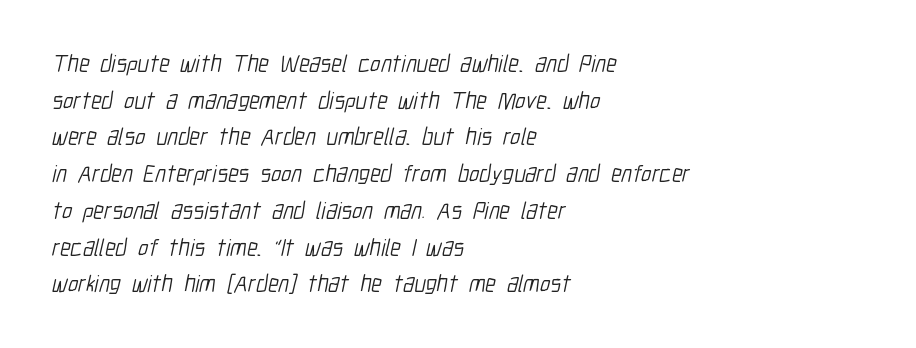
{"bold": "no", "underline": "no", "align": "left", "line_spacing": "normal", "line_spacing_ratio": 1.53, "letter_spacing": "normal", "letter_spacing_em": 0.0, "glyph_px": 24}
